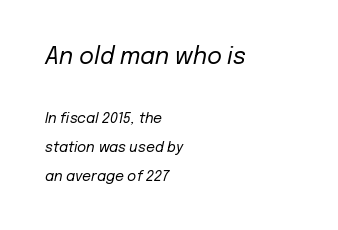
Is the block centered? No — it sits flush against the left margin. The face used here is rendered with its standard letterfit. Letters rest on an invisible, unmarked baseline. This sample uses an oblique cut, with every glyph tilted off the vertical. No heavy texture on the line: the type isn't bold.
